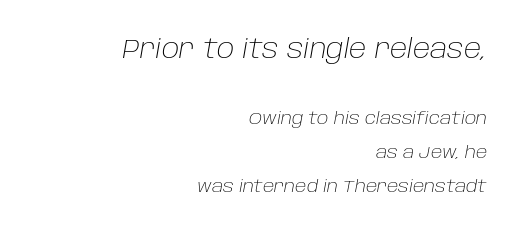
Q: Is the text bold? A: No.
Q: Is the text italic (slanted)? A: Yes, it leans right by about 10 degrees.
Q: Is the text underlined? A: No.
Q: How is the paragraph aligned? A: Right-aligned.
Q: Is the spacing between letters normal or unusually wide? A: Normal.
Q: Is the spacing between lines tight, normal or loose? A: Loose.
Q: Which block of text is set in a larger size, the first (top) or the second (bottom)? A: The first (top) one.
